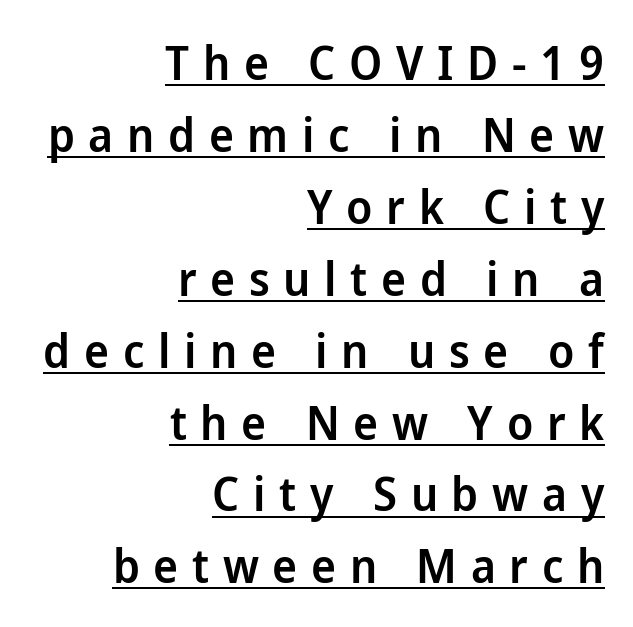
Q: Is the text bold? A: Semi-bold.
Q: Is the text italic (slanted)? A: No, it is upright.
Q: Is the typeface a serif or a sans-serif typeface? A: Sans-serif.
Q: Is the text underlined? A: Yes.
Q: How is the paragraph aligned? A: Right-aligned.
Q: Is the spacing between letters normal or unusually wide? A: Unusually wide.
Q: Is the spacing between lines tight, normal or loose? A: Normal.
Q: Width (condensed, normal, or wide)? A: Normal.
Q: Stroke contrast? A: Low.
Q: x-height? A: Medium.
Q: Monospaced? A: No.
